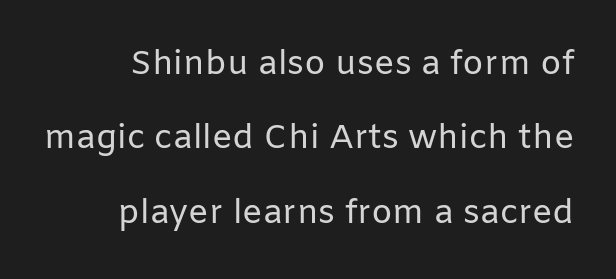
Do the characters align in a grid? No, the font is proportional. Classification — sans serif. A typesetter would mark this as roman, not italic. Notice the wide empty band between every row — that's loose leading. No letter is thick-stroked: the sample isn't bold.
